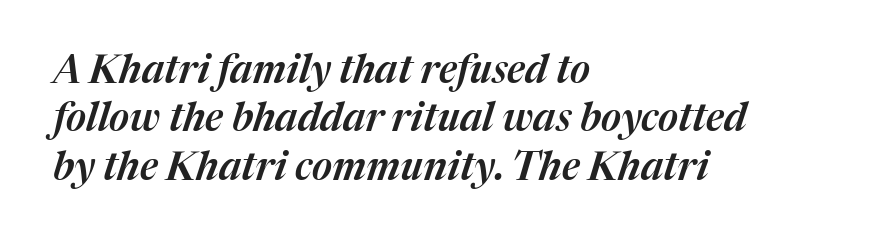
Honestly, the letter spacing is just normal — you wouldn't notice it. The paragraph shown leans on its left margin. Unmarked baselines from the first word to the last. Slanted lettering throughout. The face used here is proportionally spaced, like ordinary book or web type.
